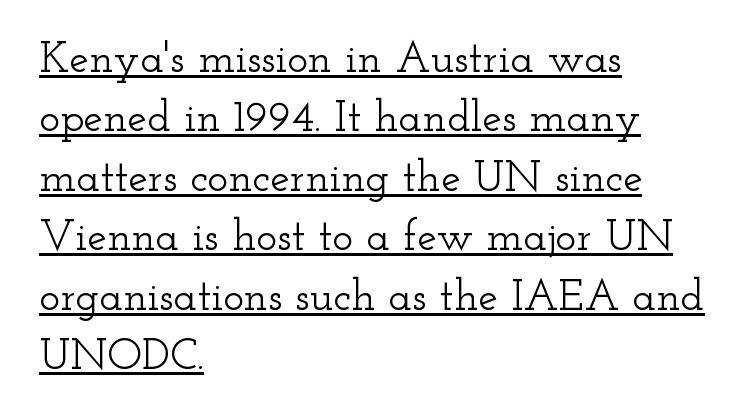
{"serif": "yes", "italic": "no", "width": "wide", "stroke_contrast": "low", "x_height": "small", "monospaced": "no", "underline": "yes", "align": "left", "line_spacing": "normal", "line_spacing_ratio": 1.35, "letter_spacing": "normal", "letter_spacing_em": 0.0, "glyph_px": 44}
